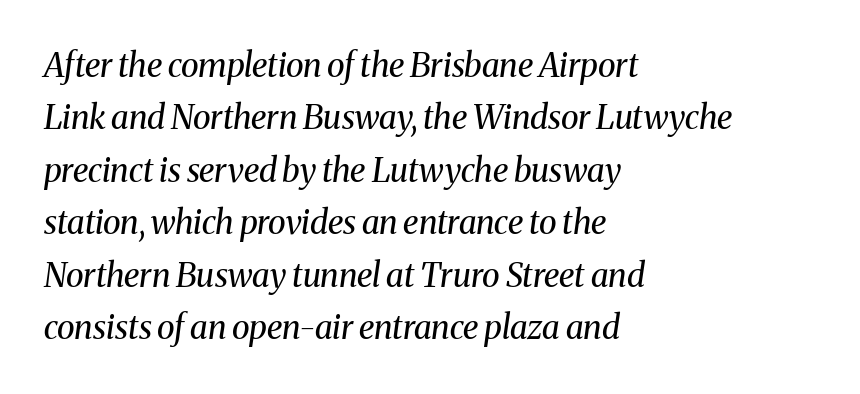
The image shows 33 px regular-weight serif type, italic (leaning right); set left-aligned, normal line spacing (1.59x), normal letter spacing, not underlined; medium stroke contrast and a medium x-height.
